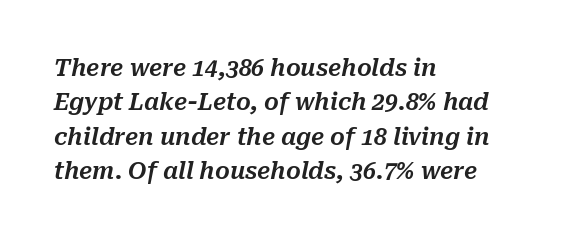
Q: Is the text italic (slanted)? A: Yes, it leans right by about 10 degrees.
Q: Is the text underlined? A: No.
Q: How is the paragraph aligned? A: Left-aligned.
Q: Is the spacing between letters normal or unusually wide? A: Normal.
Q: Is the spacing between lines tight, normal or loose? A: Normal.
